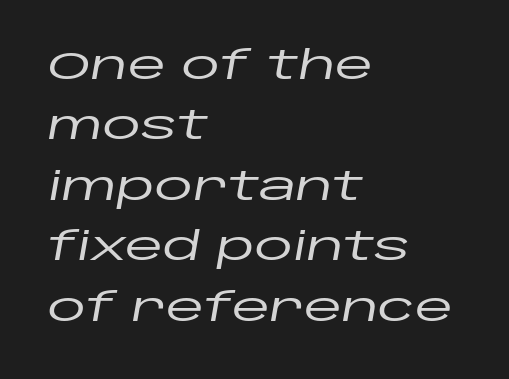
{"italic": "yes", "lean": "right", "slant_degrees": 10, "width": "wide", "stroke_contrast": "low", "x_height": "large", "monospaced": "no", "underline": "no", "align": "left", "line_spacing": "normal", "line_spacing_ratio": 1.55, "letter_spacing": "normal", "letter_spacing_em": 0.0, "glyph_px": 39}
